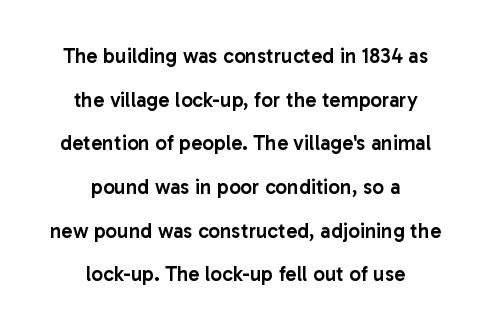
A typesetter would mark this as roman, not italic. Each line is balanced around a shared central axis. Quick note: underline off. The sample has been set in demibold, a notch under bold. The vertical gap from one line to the next is large.
